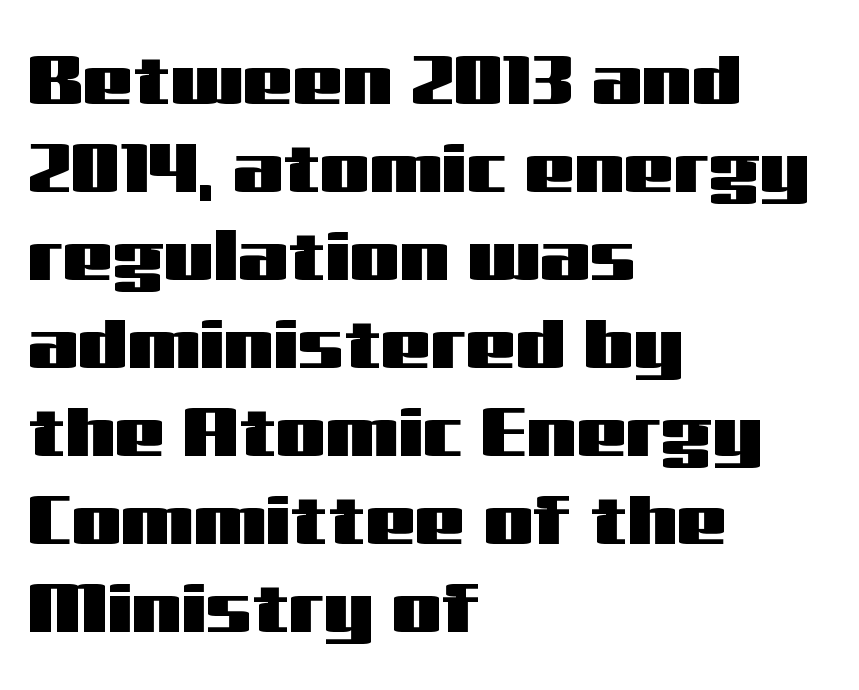
Q: Is the text italic (slanted)? A: No, it is upright.
Q: Is the typeface a serif or a sans-serif typeface? A: Sans-serif.
Q: Is the text underlined? A: No.
Q: How is the paragraph aligned? A: Left-aligned.
Q: Is the spacing between letters normal or unusually wide? A: Normal.
Q: Width (condensed, normal, or wide)? A: Wide.
Q: Stroke contrast? A: Medium.
Q: x-height? A: Medium.
Q: Monospaced? A: No.
